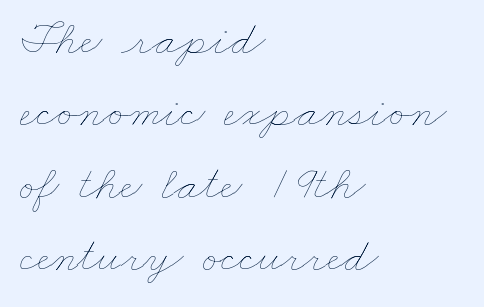
The image shows 48 px thin, wide type; set left-aligned, normal line spacing (1.51x), normal letter spacing, not underlined; low stroke contrast and a small x-height.
